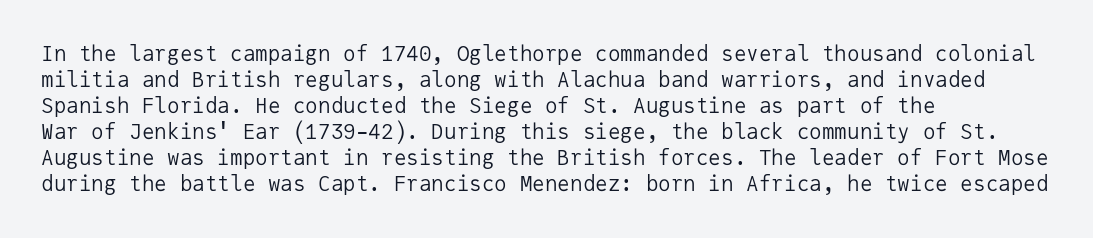
The image shows 21 px text type, upright; set left-aligned, line spacing 1.24x, normal letter spacing, not underlined.
